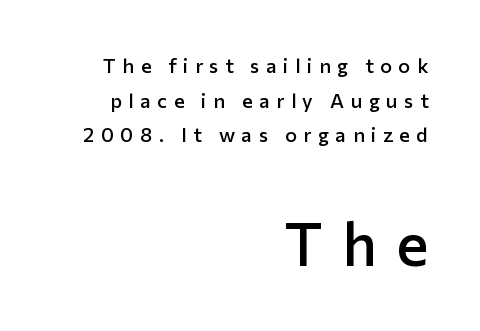
The tracking reads as deliberately expanded to a designer's eye. The block sitting lower on the canvas is the one with enlarged characters. Each letter's strokes conclude bluntly, with no projecting serifs. The letters stand straight up with perfectly vertical stems.
